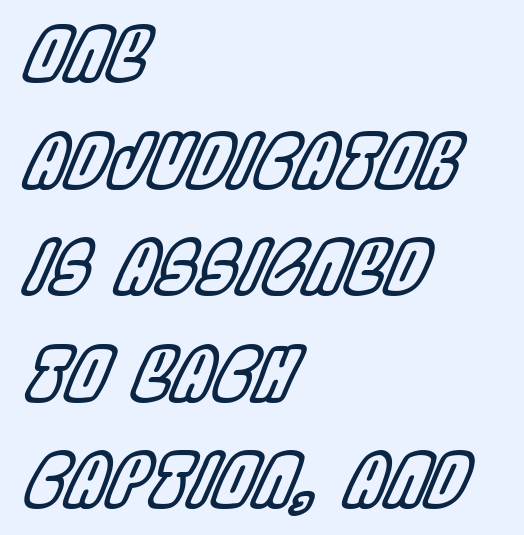
Q: Is the text italic (slanted)? A: Yes, it leans right by about 22 degrees.
Q: Is the text underlined? A: No.
Q: How is the paragraph aligned? A: Left-aligned.
Q: Is the spacing between letters normal or unusually wide? A: Normal.
Q: Is the spacing between lines tight, normal or loose? A: Normal.
Q: Width (condensed, normal, or wide)? A: Condensed.
Q: x-height? A: Large.
Q: Monospaced? A: No.
